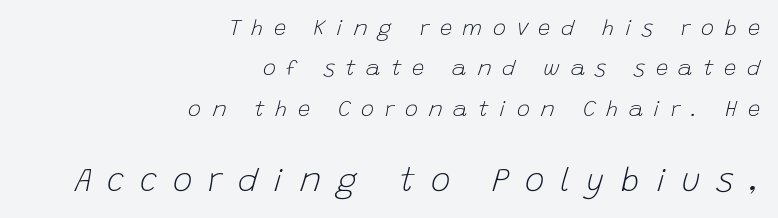
{"italic": "yes", "lean": "right", "slant_degrees": 15, "bold": "no", "weight": "light", "width": "normal", "stroke_contrast": "low", "x_height": "large", "monospaced": "no", "underline": "no", "align": "right", "line_spacing_ratio": 1.84, "letter_spacing": "wide", "letter_spacing_em": 0.48, "larger_block": "second", "size_ratio": 1.5, "glyph_px": 33}
